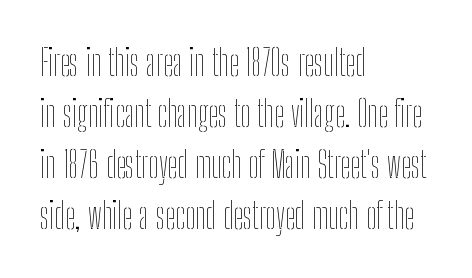
{"italic": "no", "bold": "no", "weight": "thin", "width": "condensed", "stroke_contrast": "low", "x_height": "medium", "monospaced": "no", "underline": "no", "align": "left", "line_spacing": "normal", "line_spacing_ratio": 1.42, "letter_spacing": "normal", "letter_spacing_em": 0.0, "glyph_px": 36}
